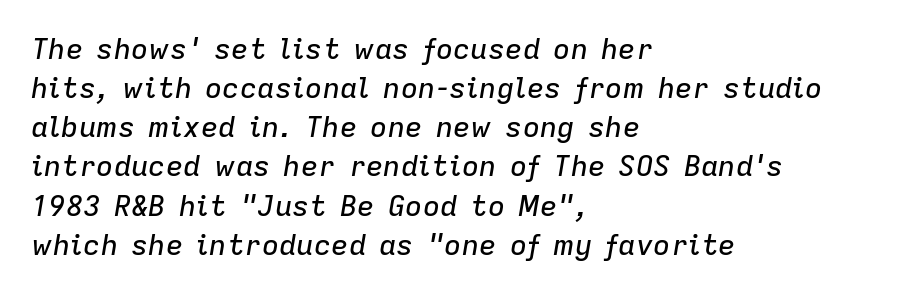
The gap between lines stays unmarked. Does extra space separate the letters? No, they use regular spacing. Teacher's note: observe the even left margin — that is flush-left alignment. This sample keeps an unexceptional amount of space between lines.
